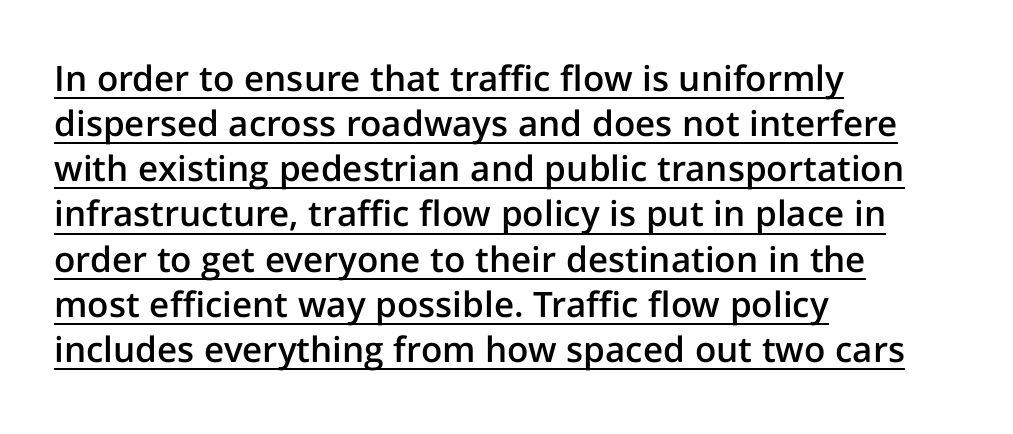
Q: Is the text bold? A: Semi-bold.
Q: Is the text italic (slanted)? A: No, it is upright.
Q: Is the typeface a serif or a sans-serif typeface? A: Sans-serif.
Q: Is the text underlined? A: Yes.
Q: How is the paragraph aligned? A: Left-aligned.
Q: Is the spacing between letters normal or unusually wide? A: Normal.
Q: Is the spacing between lines tight, normal or loose? A: Normal.
Q: Width (condensed, normal, or wide)? A: Normal.
Q: Stroke contrast? A: Low.
Q: x-height? A: Medium.
Q: Monospaced? A: No.
